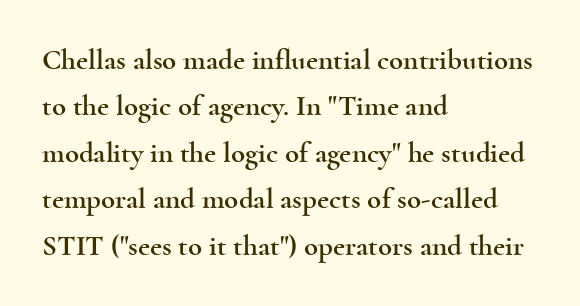
{"serif": "yes", "italic": "no", "width": "wide", "x_height": "small", "monospaced": "no", "underline": "no", "align": "left", "line_spacing": "normal", "line_spacing_ratio": 1.6, "letter_spacing": "normal", "letter_spacing_em": 0.0, "glyph_px": 29}
